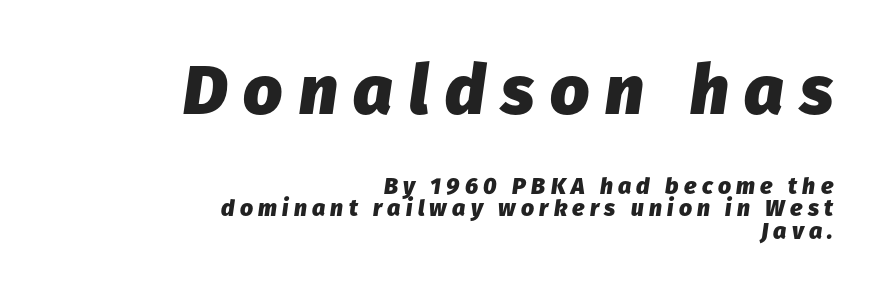
{"italic": "yes", "lean": "right", "slant_degrees": 8, "bold": "yes", "weight": "heavy", "width": "normal", "stroke_contrast": "low", "x_height": "medium", "monospaced": "no", "underline": "no", "align": "right", "line_spacing": "tight", "line_spacing_ratio": 0.98, "letter_spacing": "wide", "letter_spacing_em": 0.23, "larger_block": "first", "size_ratio": 3.0, "glyph_px": 69}
